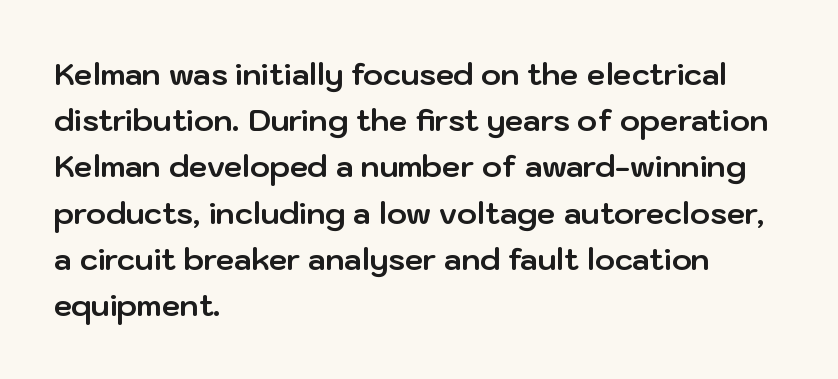
In terms of letterform style, serifs are entirely absent. Only glyphs here, with clear space below each row. Summary of weight: heavy, a full bold. The lettering stays uniformly vertical, giving the passage a roman look. Spacing verdict: proportional, widths tailored to each character.
